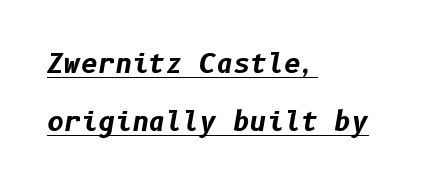
The image shows 26 px bold type, italic (leaning right); set left-aligned, loose line spacing (2.24x), normal letter spacing, underlined.
